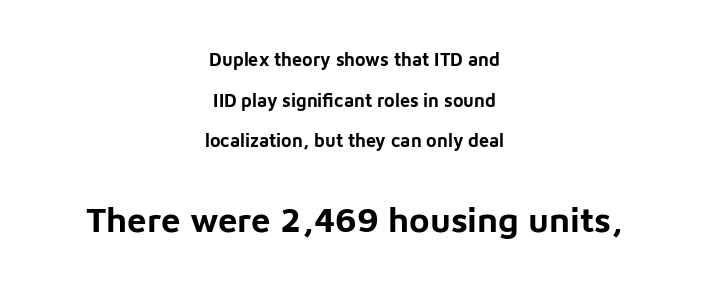
{"serif": "no", "italic": "no", "bold": "yes", "weight": "bold", "width": "normal", "stroke_contrast": "low", "x_height": "medium", "monospaced": "no", "underline": "no", "align": "center", "line_spacing": "loose", "line_spacing_ratio": 2.26, "letter_spacing": "normal", "letter_spacing_em": 0.0, "larger_block": "second", "size_ratio": 1.94, "glyph_px": 35}
